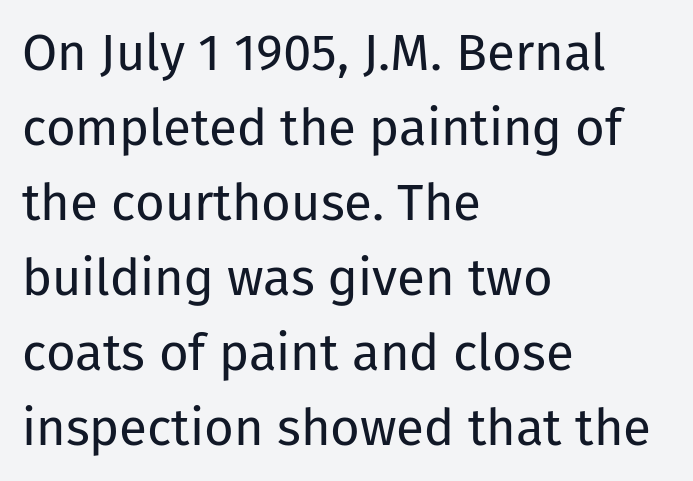
Q: Is the text bold? A: No.
Q: Is the text italic (slanted)? A: No, it is upright.
Q: Is the typeface a serif or a sans-serif typeface? A: Sans-serif.
Q: Is the text underlined? A: No.
Q: How is the paragraph aligned? A: Left-aligned.
Q: Is the spacing between letters normal or unusually wide? A: Normal.
Q: Is the spacing between lines tight, normal or loose? A: Normal.
Q: Width (condensed, normal, or wide)? A: Normal.
Q: Stroke contrast? A: Low.
Q: x-height? A: Medium.
Q: Monospaced? A: No.
